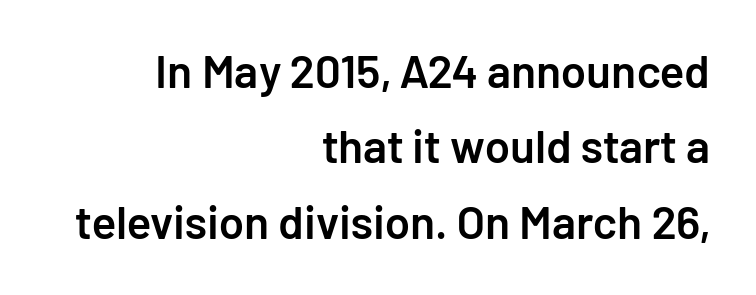
{"serif": "no", "italic": "no", "bold": "semi", "weight": "semibold", "width": "normal", "stroke_contrast": "low", "x_height": "medium", "monospaced": "no", "underline": "no", "align": "right", "line_spacing": "normal", "line_spacing_ratio": 1.64, "letter_spacing": "normal", "letter_spacing_em": 0.0, "glyph_px": 46}
